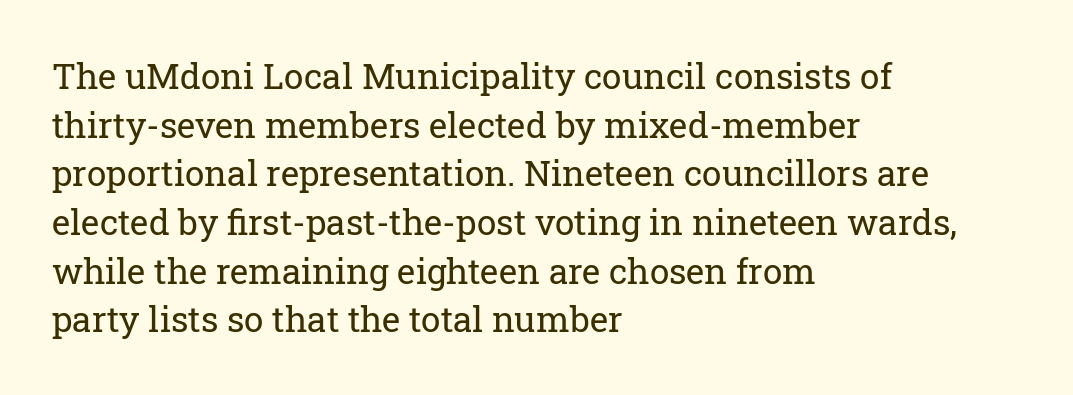
Decoration check: the copy has no underline. Varying glyph widths throughout — classic text-font behaviour. One glance says typical: line gaps are just what's usual. Nothing heavy about these letters — not bold at all. How are the letters spaced? Ordinarily, with no added tracking. No italicization has been applied; the sample stays upright.
